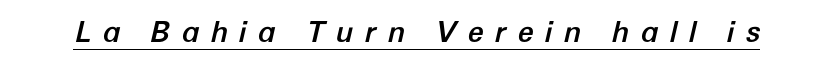
{"italic": "yes", "lean": "right", "slant_degrees": 12, "width": "normal", "stroke_contrast": "low", "x_height": "medium", "monospaced": "no", "underline": "yes", "letter_spacing": "wide", "letter_spacing_em": 0.38, "glyph_px": 29}
